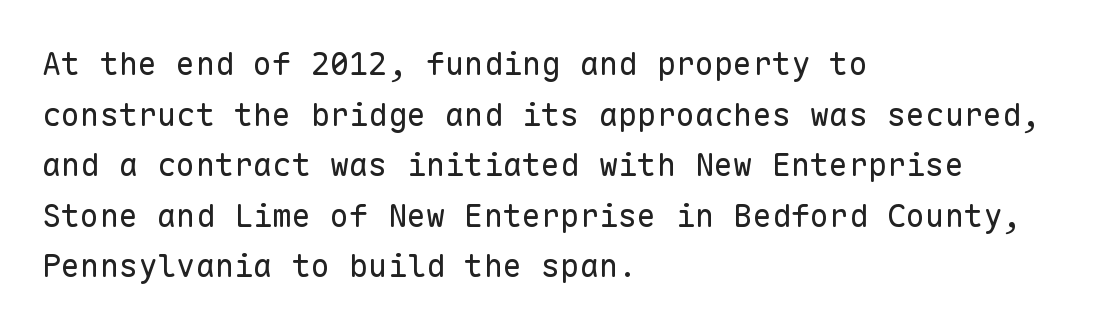
The image shows 32 px regular-weight sans-serif type, upright, monospaced; set left-aligned, normal line spacing (1.58x), normal letter spacing, not underlined; low stroke contrast and a medium x-height.
